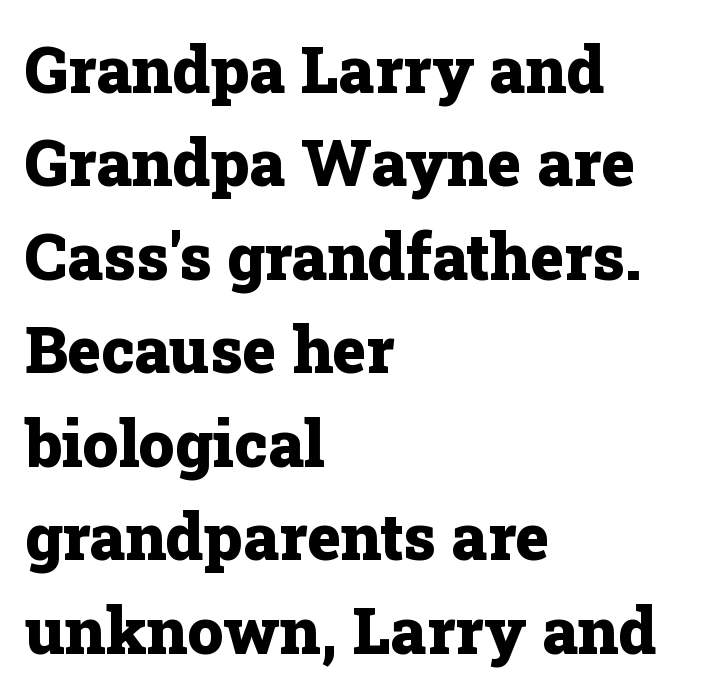
The image shows 64 px heavy serif type, upright; set left-aligned, normal line spacing (1.46x), normal letter spacing, not underlined; low stroke contrast and a medium x-height.
